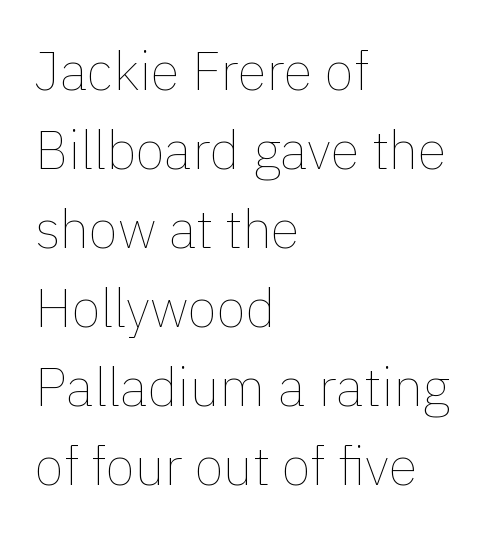
The image shows 53 px thin type, upright; set left-aligned, normal line spacing (1.49x), normal letter spacing, not underlined; a medium x-height.
